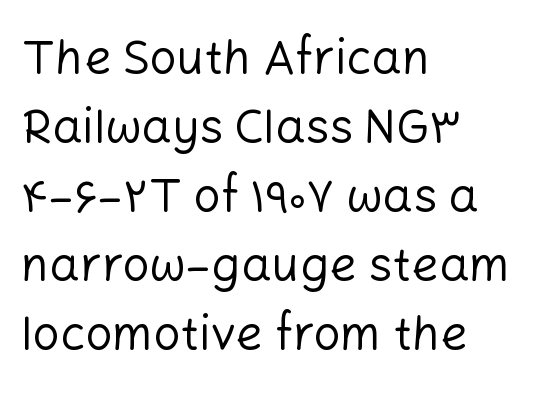
Q: Is the text bold? A: No.
Q: Is the text italic (slanted)? A: No, it is upright.
Q: Is the typeface a serif or a sans-serif typeface? A: Sans-serif.
Q: Is the text underlined? A: No.
Q: How is the paragraph aligned? A: Left-aligned.
Q: Is the spacing between letters normal or unusually wide? A: Normal.
Q: Is the spacing between lines tight, normal or loose? A: Normal.
Q: Width (condensed, normal, or wide)? A: Normal.
Q: Stroke contrast? A: Low.
Q: x-height? A: Medium.
Q: Monospaced? A: No.
